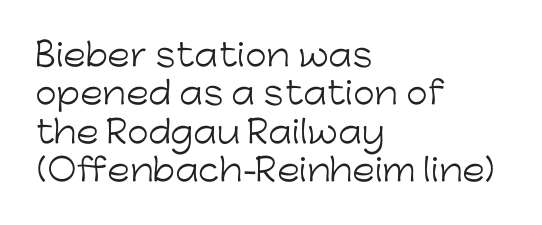
{"serif": "no", "italic": "no", "bold": "no", "weight": "light", "width": "normal", "stroke_contrast": "low", "x_height": "medium", "monospaced": "no", "underline": "no", "align": "left", "line_spacing_ratio": 1.24, "letter_spacing": "normal", "letter_spacing_em": 0.0, "glyph_px": 31}
